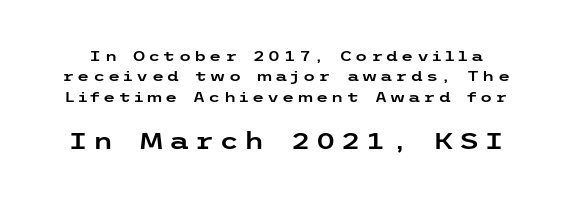
Reading down the column, the eye jumps a familiar distance to each next line. The lettering stays uniformly vertical, giving the passage a roman look. There is plenty of visible air inserted between adjacent glyphs. Each row of text sits above clean, open space. Block two is the big one; block one sits smaller above it.
